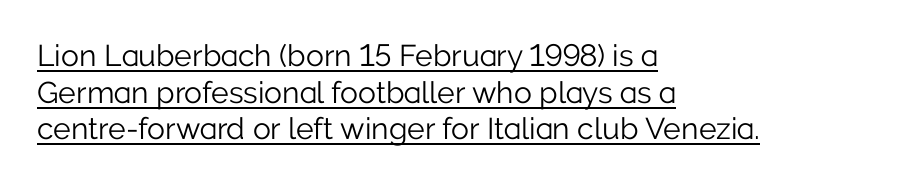
Q: Is the text bold? A: No.
Q: Is the text italic (slanted)? A: No, it is upright.
Q: Is the typeface a serif or a sans-serif typeface? A: Sans-serif.
Q: Is the text underlined? A: Yes.
Q: How is the paragraph aligned? A: Left-aligned.
Q: Is the spacing between letters normal or unusually wide? A: Normal.
Q: Width (condensed, normal, or wide)? A: Normal.
Q: Stroke contrast? A: Low.
Q: x-height? A: Medium.
Q: Monospaced? A: No.
